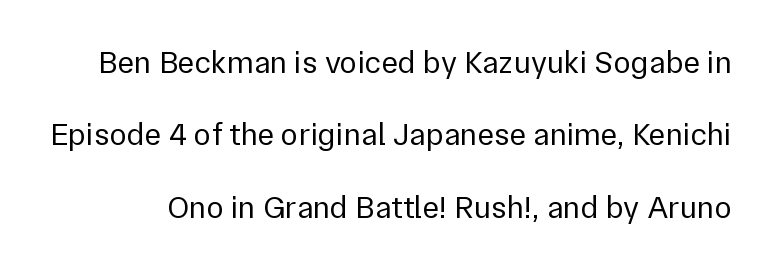
The image shows 32 px regular-weight sans-serif type, upright; set loose line spacing (2.26x), normal letter spacing, not underlined; a medium x-height.
